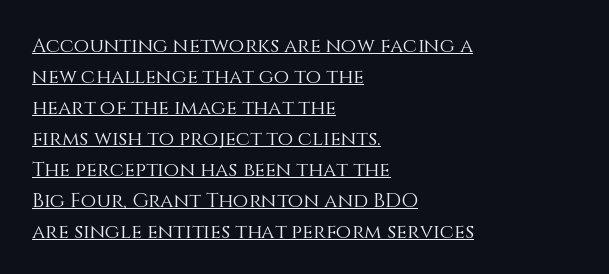
Q: Is the text bold? A: No.
Q: Is the text italic (slanted)? A: No, it is upright.
Q: Is the text underlined? A: Yes.
Q: How is the paragraph aligned? A: Left-aligned.
Q: Is the spacing between letters normal or unusually wide? A: Normal.
Q: Is the spacing between lines tight, normal or loose? A: Normal.
